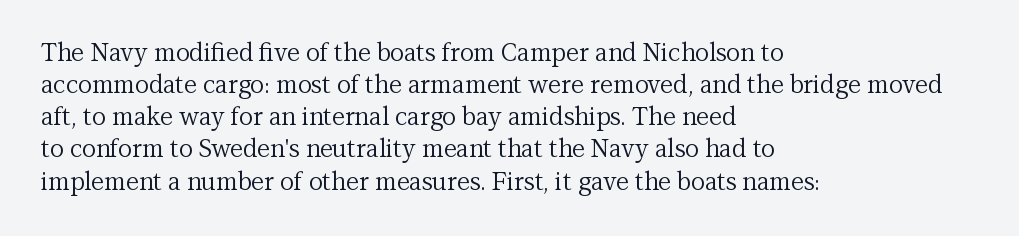
The image shows 24 px text type, upright; set left-aligned, normal line spacing (1.34x), normal letter spacing, not underlined.
